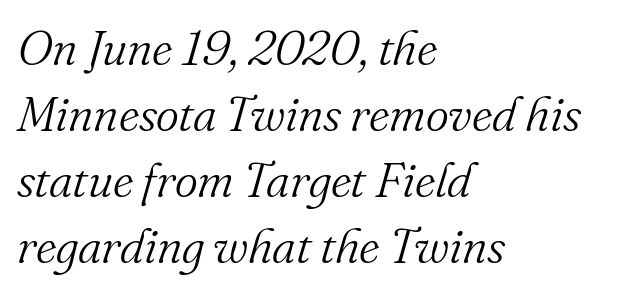
The letters look calm and open, with moderate or lighter stems. Reading down the column, the eye jumps a familiar distance to each next line. The setting favours the left margin, as ordinary paragraphs usually do. Here the designer chose a conventional face with non-uniform glyph widths.
